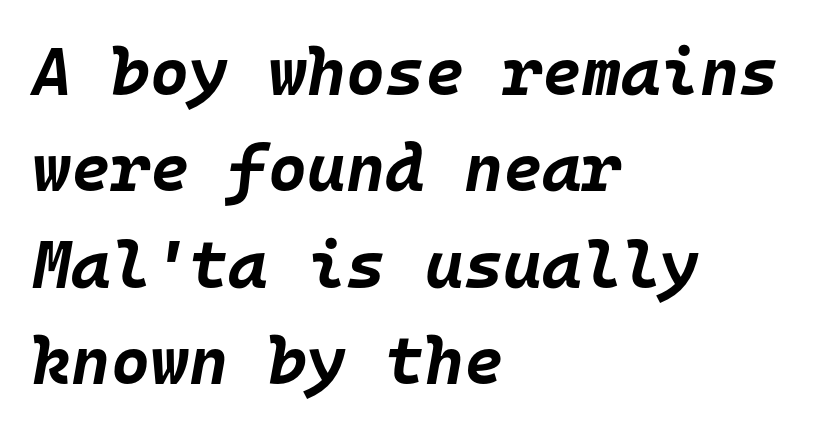
The horizontal fit of the characters is conventional and even. The axis of the letterforms is tilted away from vertical. One glance says typical: line gaps are just what's usual. As a designer I'd log this as weight 700, bold. Note the uniform advance width — an 'i' takes as much space as an 'm'.
